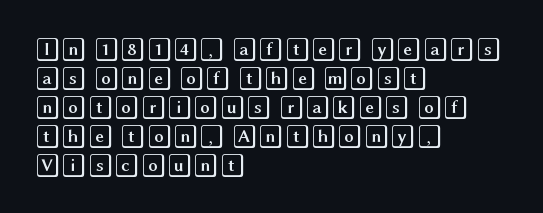
The image shows 24 px text type, upright; set left-aligned, line spacing 1.21x, normal letter spacing, not underlined.
